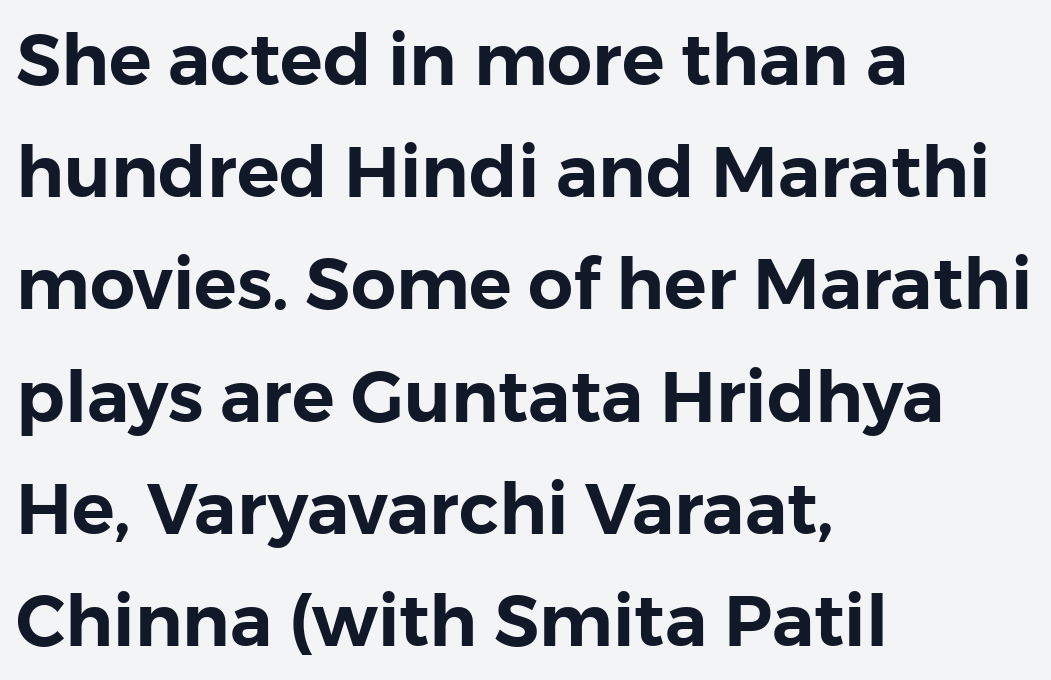
Q: Is the text italic (slanted)? A: No, it is upright.
Q: Is the typeface a serif or a sans-serif typeface? A: Sans-serif.
Q: Is the text underlined? A: No.
Q: How is the paragraph aligned? A: Left-aligned.
Q: Is the spacing between letters normal or unusually wide? A: Normal.
Q: Is the spacing between lines tight, normal or loose? A: Normal.
Q: Width (condensed, normal, or wide)? A: Normal.
Q: Stroke contrast? A: Low.
Q: x-height? A: Medium.
Q: Monospaced? A: No.
